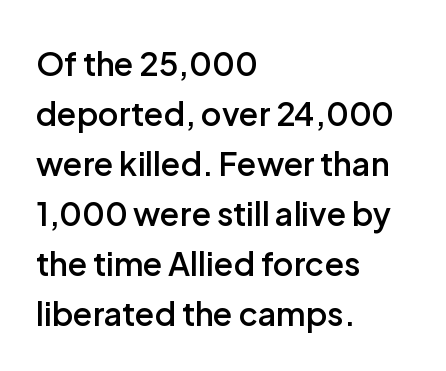
Q: Is the text bold? A: Semi-bold.
Q: Is the text italic (slanted)? A: No, it is upright.
Q: Is the typeface a serif or a sans-serif typeface? A: Sans-serif.
Q: Is the text underlined? A: No.
Q: How is the paragraph aligned? A: Left-aligned.
Q: Is the spacing between letters normal or unusually wide? A: Normal.
Q: Is the spacing between lines tight, normal or loose? A: Normal.
Q: Width (condensed, normal, or wide)? A: Normal.
Q: Stroke contrast? A: Low.
Q: x-height? A: Medium.
Q: Monospaced? A: No.
